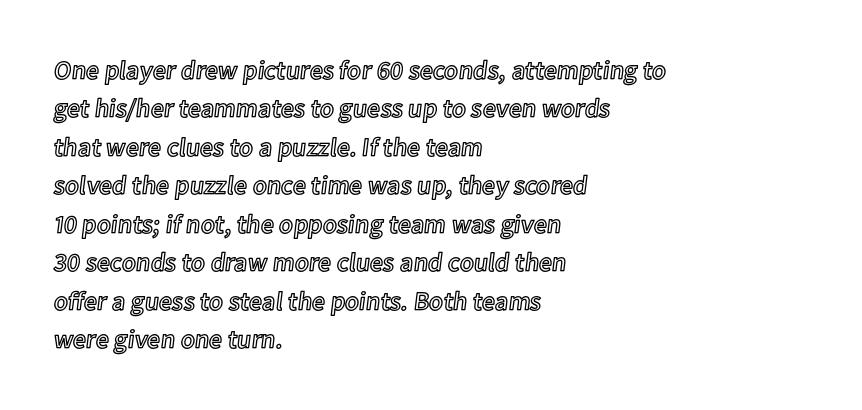
These lines keep a tight, regular rhythm from letter to letter. A student would call this left alignment; a typographer would say flush left, rag right. Descenders are the only things crossing below the line. Evenly set lines give the paragraph a standard silhouette.
